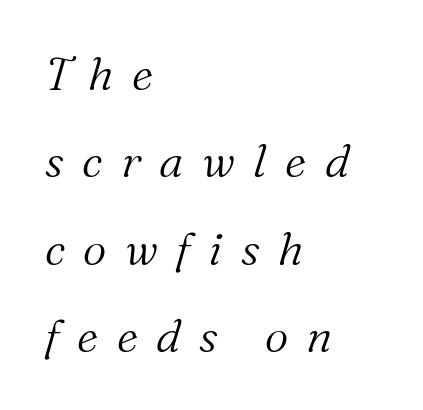
{"serif": "yes", "italic": "yes", "lean": "right", "slant_degrees": 16, "bold": "no", "weight": "light", "width": "normal", "stroke_contrast": "medium", "x_height": "medium", "monospaced": "no", "underline": "no", "align": "left", "line_spacing": "loose", "line_spacing_ratio": 1.9, "letter_spacing": "wide", "letter_spacing_em": 0.4, "glyph_px": 46}
